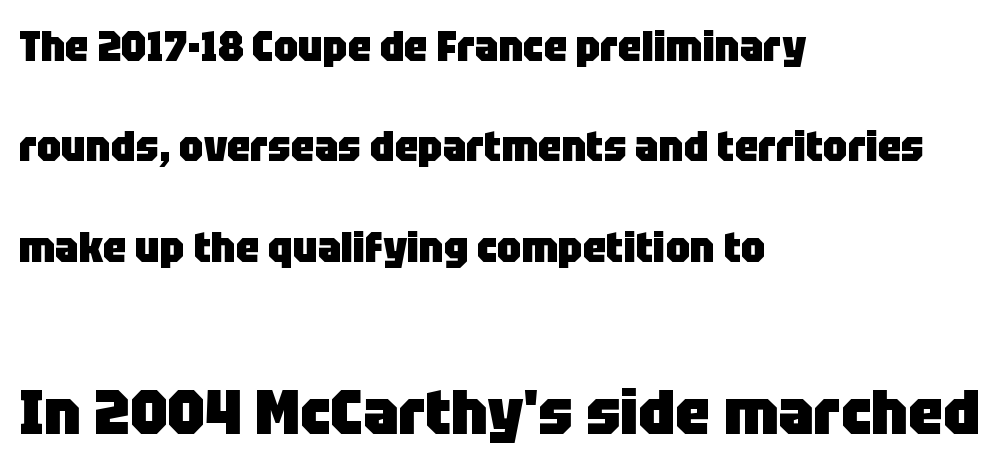
Emphasis by weight is at full strength: bold. These lines are set flush left with a ragged right edge. A typesetter would call this leading open, well beyond the default. Between one letter and the next there's only the usual sliver of space. The letters advance in unequal steps, a hallmark of proportional type.
